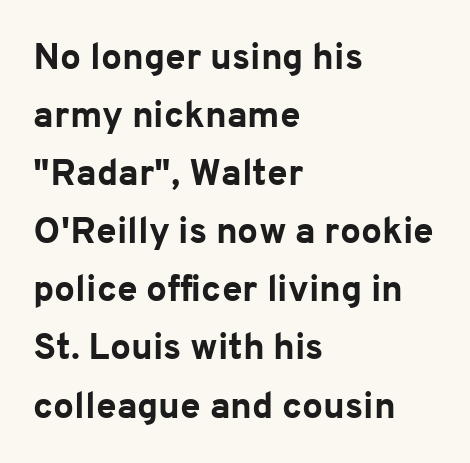
The image shows 37 px bold sans-serif type, upright; set left-aligned, normal line spacing (1.57x), normal letter spacing, not underlined; low stroke contrast and a medium x-height.
